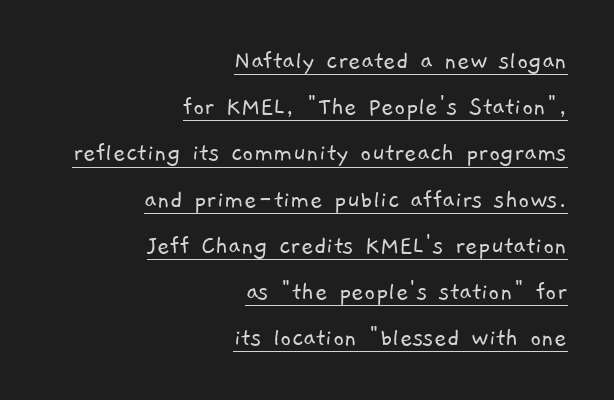
The image shows 27 px text type; set right-aligned, line spacing 1.71x, normal letter spacing, underlined.
